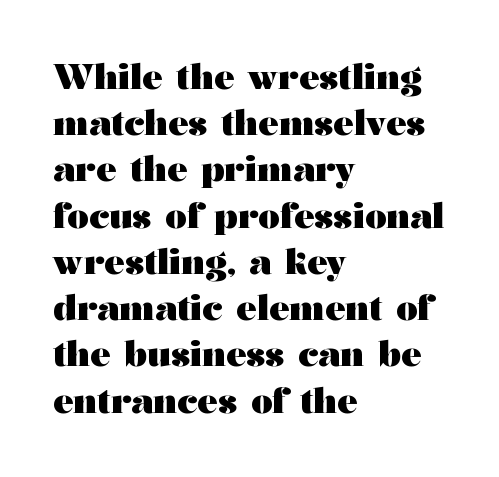
{"serif": "yes", "italic": "no", "bold": "yes", "weight": "heavy", "width": "wide", "stroke_contrast": "medium", "x_height": "medium", "monospaced": "no", "underline": "no", "align": "left", "line_spacing": "normal", "line_spacing_ratio": 1.36, "letter_spacing": "normal", "letter_spacing_em": 0.0, "glyph_px": 34}
